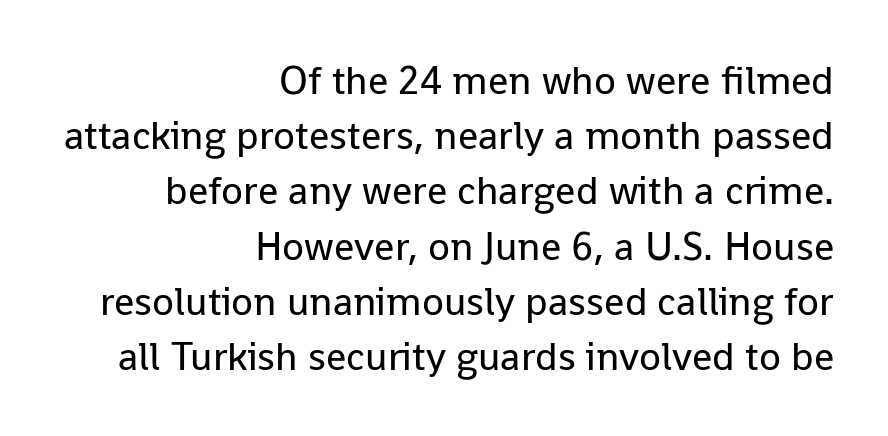
{"serif": "no", "italic": "no", "bold": "no", "weight": "regular", "width": "normal", "stroke_contrast": "low", "x_height": "medium", "monospaced": "no", "underline": "no", "align": "right", "line_spacing": "normal", "line_spacing_ratio": 1.38, "letter_spacing": "normal", "letter_spacing_em": 0.0, "glyph_px": 40}
